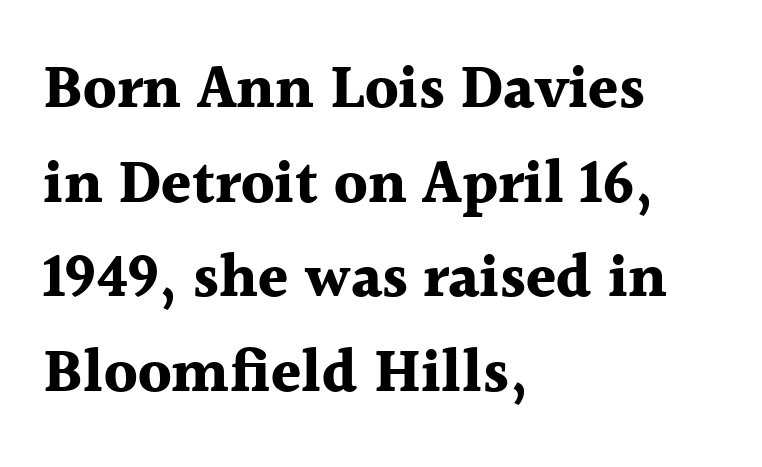
The image shows 61 px bold serif type, upright; set left-aligned, normal line spacing (1.55x), normal letter spacing, not underlined; a medium x-height.
